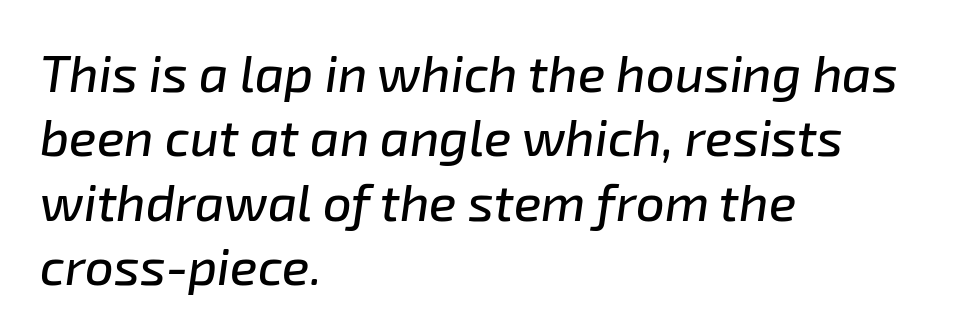
{"italic": "yes", "lean": "right", "slant_degrees": 8, "width": "normal", "stroke_contrast": "low", "x_height": "medium", "monospaced": "no", "underline": "no", "align": "left", "line_spacing": "normal", "line_spacing_ratio": 1.26, "letter_spacing": "normal", "letter_spacing_em": 0.0, "glyph_px": 51}
